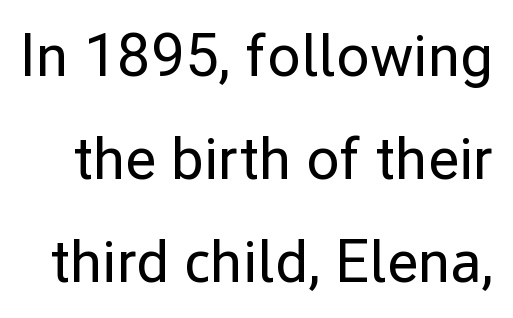
Q: Is the text bold? A: No.
Q: Is the text italic (slanted)? A: No, it is upright.
Q: Is the typeface a serif or a sans-serif typeface? A: Sans-serif.
Q: Is the text underlined? A: No.
Q: Is the spacing between letters normal or unusually wide? A: Normal.
Q: Width (condensed, normal, or wide)? A: Normal.
Q: Stroke contrast? A: Low.
Q: x-height? A: Medium.
Q: Monospaced? A: No.
